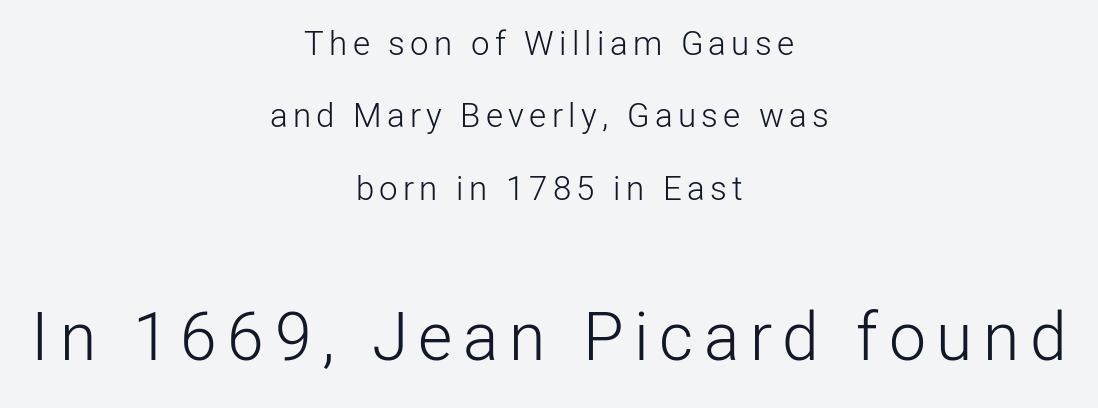
The image shows 66 px light sans-serif type, upright; set centered, loose line spacing (2.19x), not underlined; the second (bottom) block is 2.0x larger; low stroke contrast and a medium x-height.
